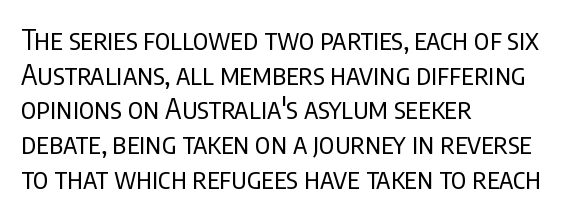
Q: Is the text bold? A: No.
Q: Is the text italic (slanted)? A: No, it is upright.
Q: Is the typeface a serif or a sans-serif typeface? A: Sans-serif.
Q: Is the text underlined? A: No.
Q: How is the paragraph aligned? A: Left-aligned.
Q: Is the spacing between letters normal or unusually wide? A: Normal.
Q: Width (condensed, normal, or wide)? A: Condensed.
Q: Stroke contrast? A: Low.
Q: x-height? A: Large.
Q: Monospaced? A: No.
